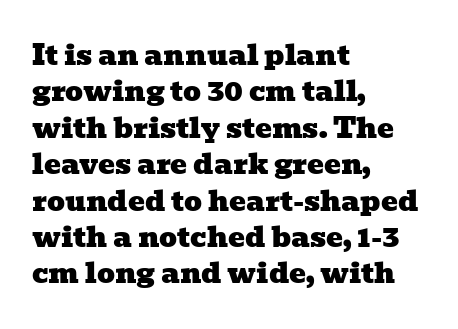
Line starts are locked; line ends wander. How are the letters spaced? Ordinarily, with no added tracking. Descenders are the only things crossing below the line. Serif or sans? Serif — the stroke terminals have little feet.
